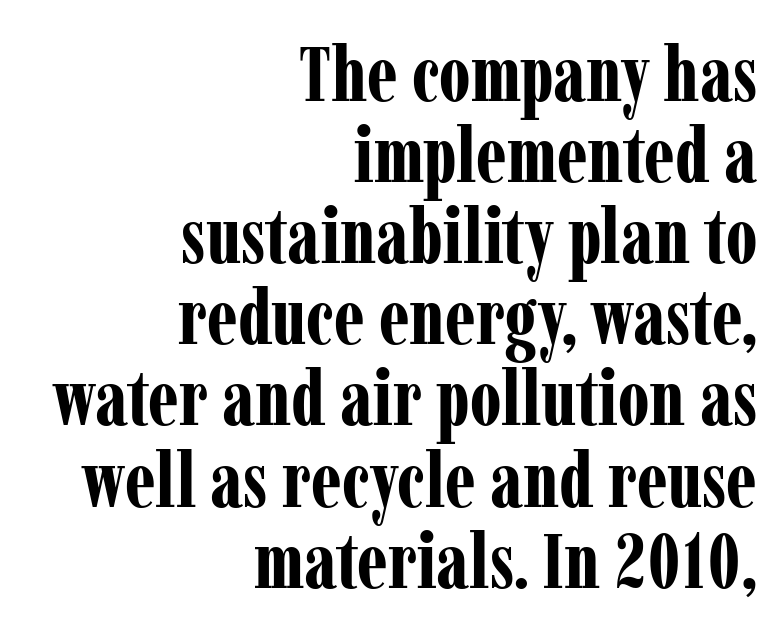
{"serif": "yes", "italic": "no", "bold": "yes", "weight": "bold", "width": "condensed", "stroke_contrast": "low", "x_height": "medium", "monospaced": "no", "underline": "no", "align": "right", "line_spacing": "tight", "line_spacing_ratio": 1.04, "letter_spacing": "normal", "letter_spacing_em": 0.0, "glyph_px": 78}
